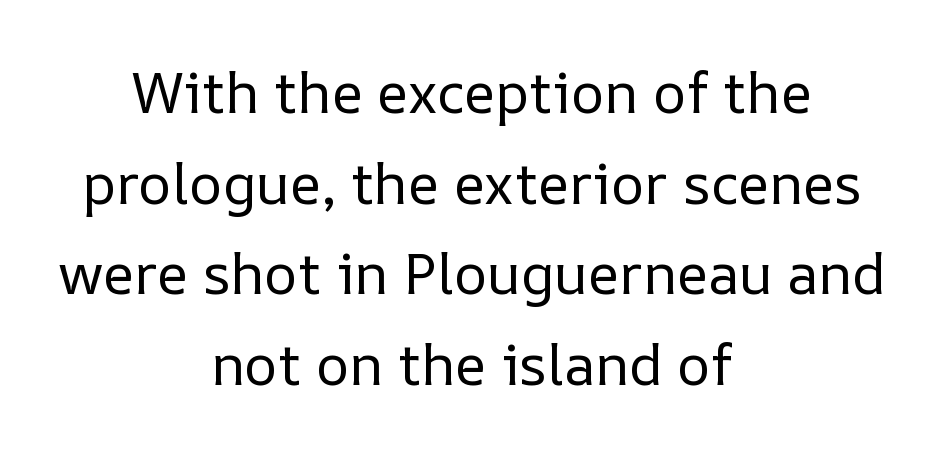
Q: Is the text bold? A: No.
Q: Is the text italic (slanted)? A: No, it is upright.
Q: Is the text underlined? A: No.
Q: How is the paragraph aligned? A: Centered.
Q: Is the spacing between letters normal or unusually wide? A: Normal.
Q: Is the spacing between lines tight, normal or loose? A: Normal.
Q: Width (condensed, normal, or wide)? A: Normal.
Q: Stroke contrast? A: Low.
Q: x-height? A: Medium.
Q: Monospaced? A: No.
